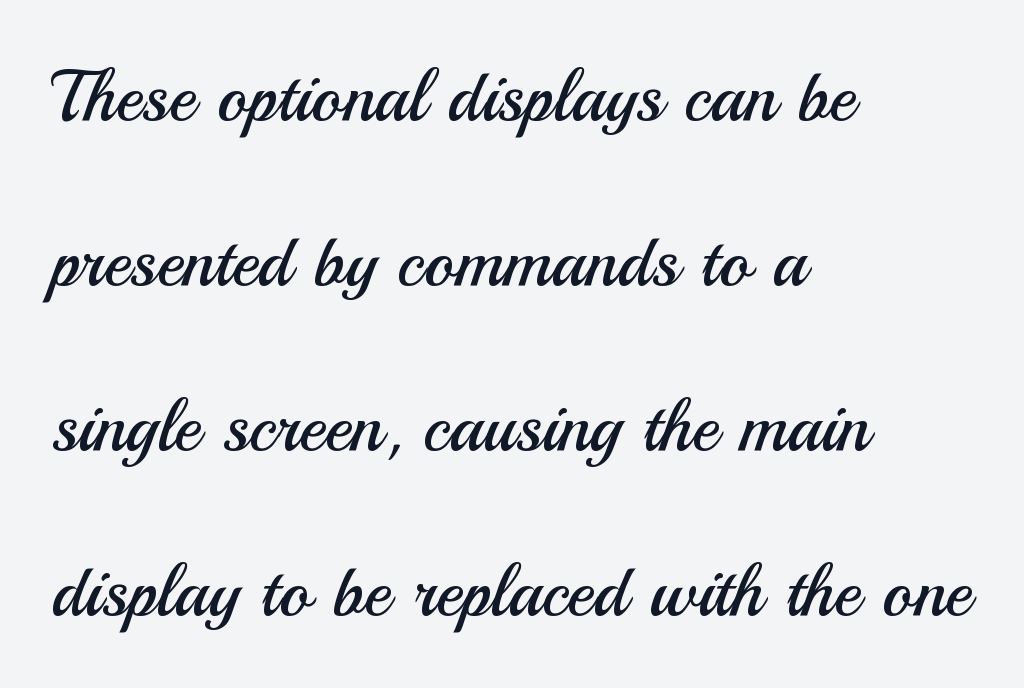
The image shows 72 px regular-weight sans-serif type; set left-aligned, loose line spacing (2.29x), normal letter spacing, not underlined; medium stroke contrast and a small x-height.
